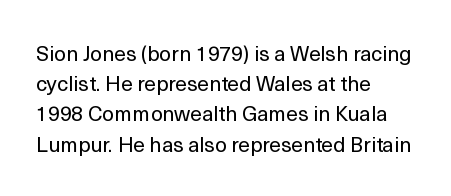
{"italic": "no", "bold": "no", "underline": "no", "align": "left", "line_spacing": "normal", "line_spacing_ratio": 1.44, "letter_spacing": "normal", "letter_spacing_em": 0.0, "glyph_px": 21}
